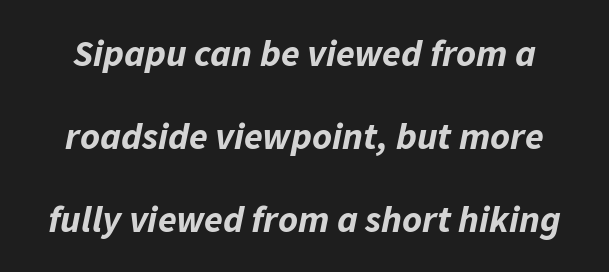
{"italic": "yes", "lean": "right", "slant_degrees": 11, "bold": "yes", "weight": "bold", "width": "normal", "stroke_contrast": "low", "x_height": "medium", "monospaced": "no", "underline": "no", "line_spacing": "loose", "line_spacing_ratio": 2.19, "letter_spacing": "normal", "letter_spacing_em": 0.0, "glyph_px": 38}
